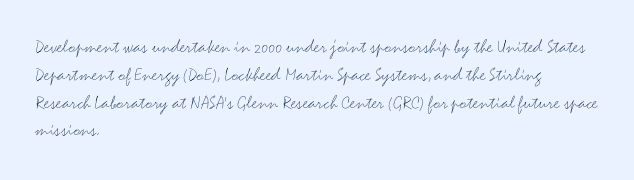
{"bold": "no", "underline": "no", "align": "left", "line_spacing": "normal", "line_spacing_ratio": 1.39, "letter_spacing": "normal", "letter_spacing_em": 0.0, "glyph_px": 20}
